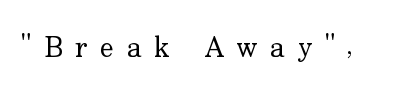
The image shows 29 px regular-weight serif type, upright; set unusually wide letter spacing (+0.44 em), not underlined; low stroke contrast and a small x-height.
